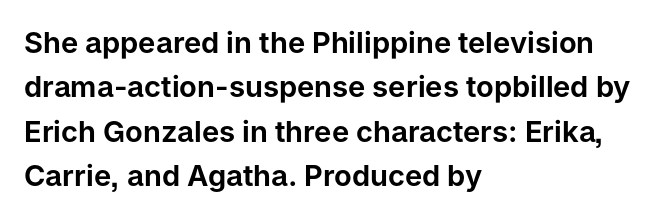
Posture: straight, roman, zero tilt. All the whitespace from short lines collects on the right. Bare-footed words on every line. Summary of vertical rhythm: regular, with standard interline spacing. Looks like regular typesetting: each glyph gets only the width it needs.
